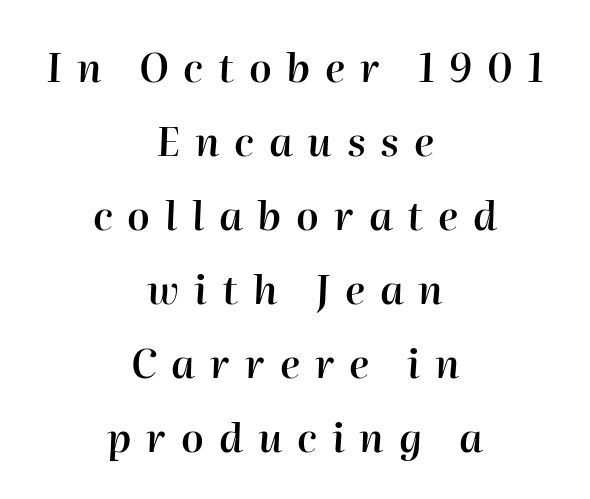
Q: Is the text bold? A: Semi-bold.
Q: Is the text italic (slanted)? A: Yes, it leans right by about 2 degrees.
Q: Is the text underlined? A: No.
Q: How is the paragraph aligned? A: Centered.
Q: Is the spacing between letters normal or unusually wide? A: Unusually wide.
Q: Width (condensed, normal, or wide)? A: Normal.
Q: Stroke contrast? A: High.
Q: x-height? A: Medium.
Q: Monospaced? A: No.
